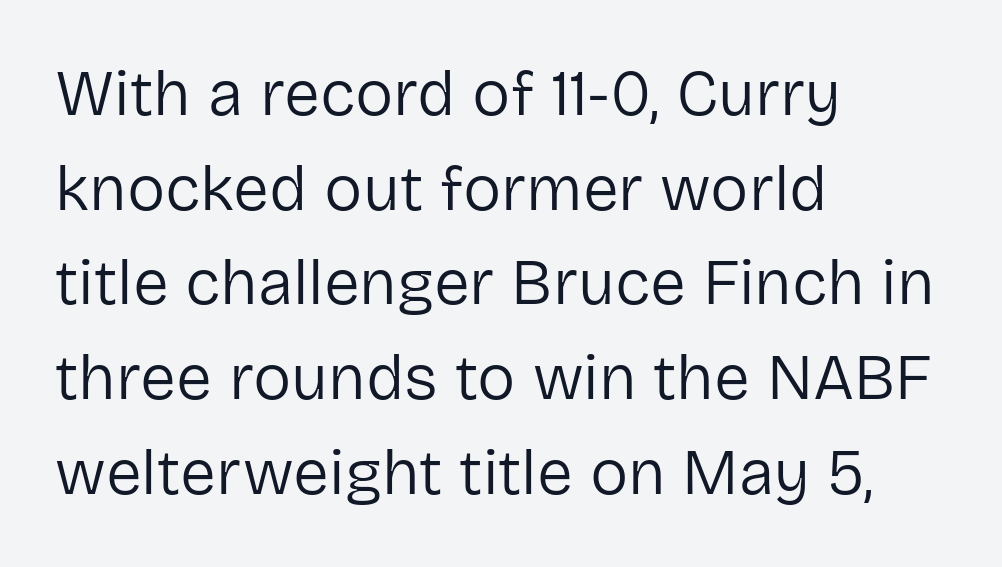
The image shows 64 px regular-weight sans-serif type, upright; set left-aligned, normal line spacing (1.48x), normal letter spacing, not underlined; low stroke contrast and a medium x-height.
